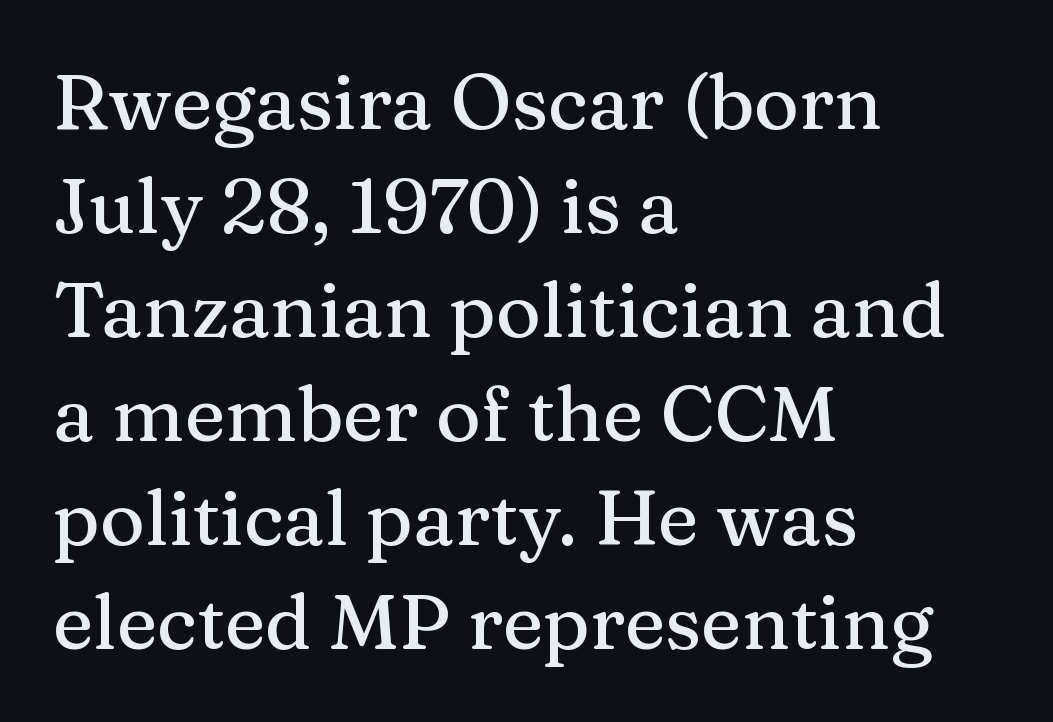
Nope, not italic — everything's standing straight. Plain, unruled lines of type. Each letter's strokes conclude with small projecting serifs. Compared with a centered layout, this one pins lines to the left instead.
